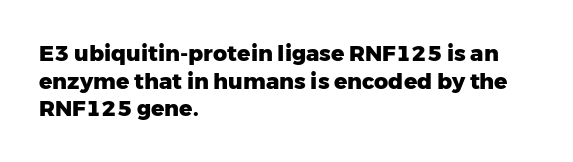
These words are printed bold, with thick strokes throughout. The string is rendered with underlining switched off. What's the leading like? Ordinary, nothing unusual. Tracking value appears to be zero — textbook default spacing. This rendering uses left alignment, leaving the right contour irregular. Every stem runs plumb, perpendicular to the baseline.
